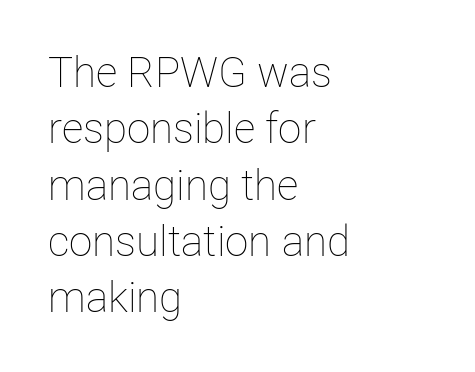
Q: Is the text bold? A: No.
Q: Is the text italic (slanted)? A: No, it is upright.
Q: Is the text underlined? A: No.
Q: How is the paragraph aligned? A: Left-aligned.
Q: Is the spacing between letters normal or unusually wide? A: Normal.
Q: Is the spacing between lines tight, normal or loose? A: Normal.
Q: Width (condensed, normal, or wide)? A: Normal.
Q: Stroke contrast? A: Low.
Q: x-height? A: Medium.
Q: Monospaced? A: No.
